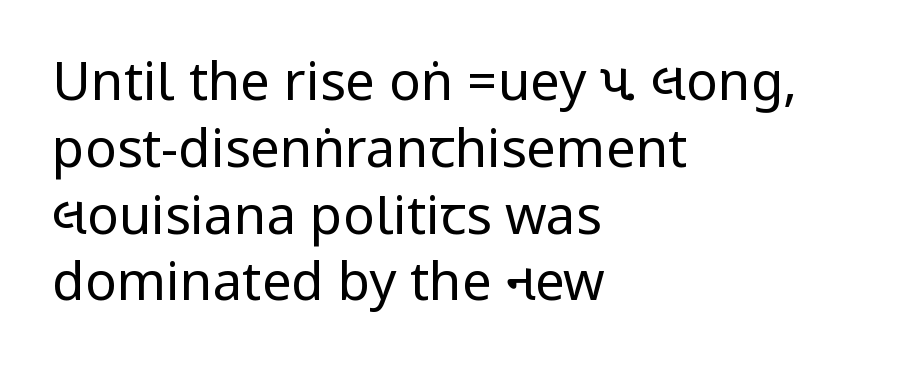
The image shows 53 px regular-weight, condensed sans-serif type, upright; set left-aligned, normal line spacing (1.26x), normal letter spacing, not underlined; low stroke contrast.
